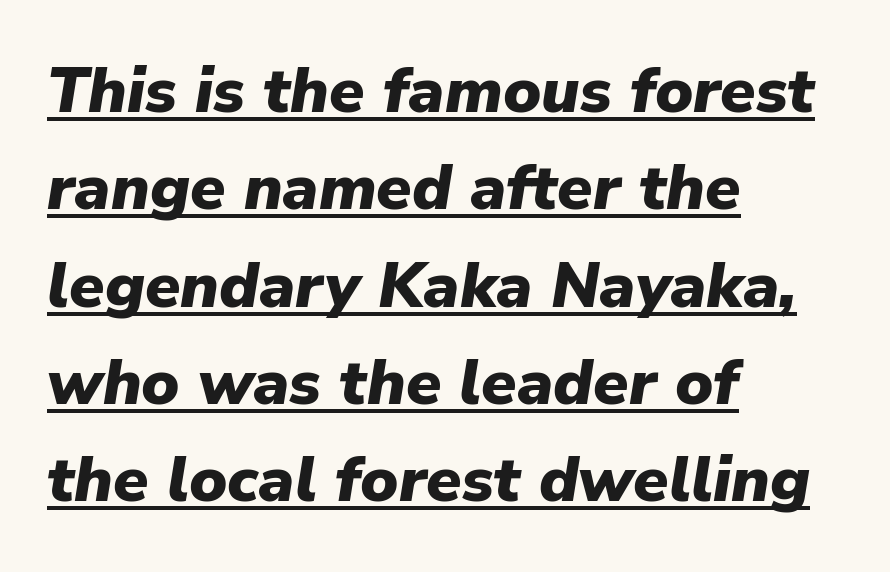
The image shows 64 px heavy type, italic (leaning right); set left-aligned, normal line spacing (1.52x), normal letter spacing, underlined; low stroke contrast and a medium x-height.
